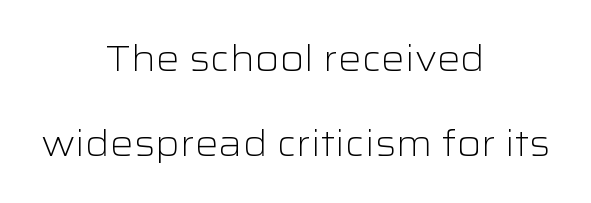
{"serif": "no", "italic": "no", "bold": "no", "weight": "light", "width": "wide", "stroke_contrast": "low", "x_height": "medium", "monospaced": "no", "underline": "no", "align": "center", "line_spacing": "loose", "line_spacing_ratio": 2.31, "letter_spacing": "normal", "letter_spacing_em": 0.0, "glyph_px": 37}
